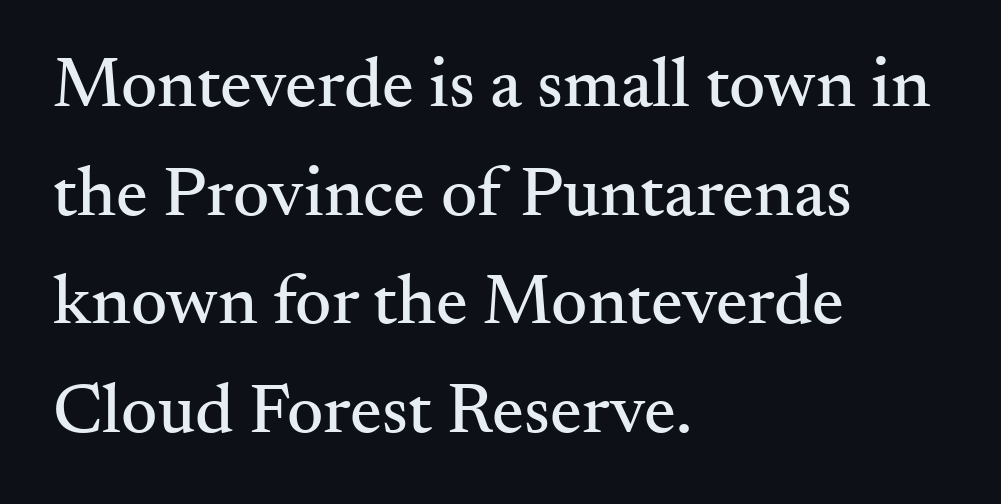
Q: Is the text italic (slanted)? A: No, it is upright.
Q: Is the typeface a serif or a sans-serif typeface? A: Serif.
Q: Is the text underlined? A: No.
Q: How is the paragraph aligned? A: Left-aligned.
Q: Is the spacing between letters normal or unusually wide? A: Normal.
Q: Is the spacing between lines tight, normal or loose? A: Normal.
Q: Width (condensed, normal, or wide)? A: Normal.
Q: Stroke contrast? A: Medium.
Q: x-height? A: Small.
Q: Monospaced? A: No.
